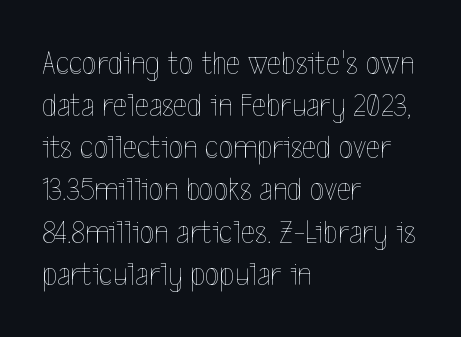
The image shows 34 px thin, condensed type, upright; set left-aligned, line spacing 1.24x, normal letter spacing, not underlined; a medium x-height.
